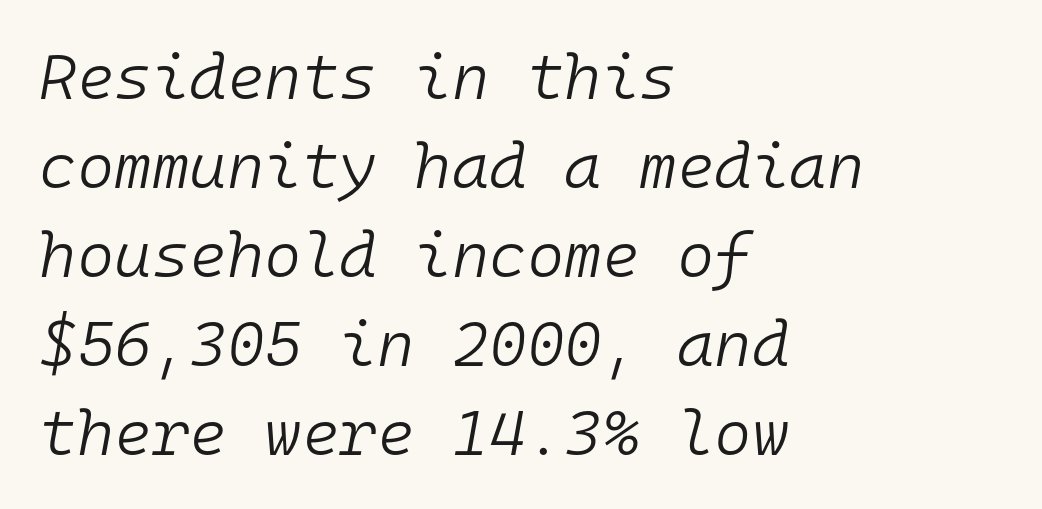
The image shows 64 px light type, italic (leaning right), monospaced; set left-aligned, normal line spacing (1.39x), normal letter spacing, not underlined; low stroke contrast and a medium x-height.
